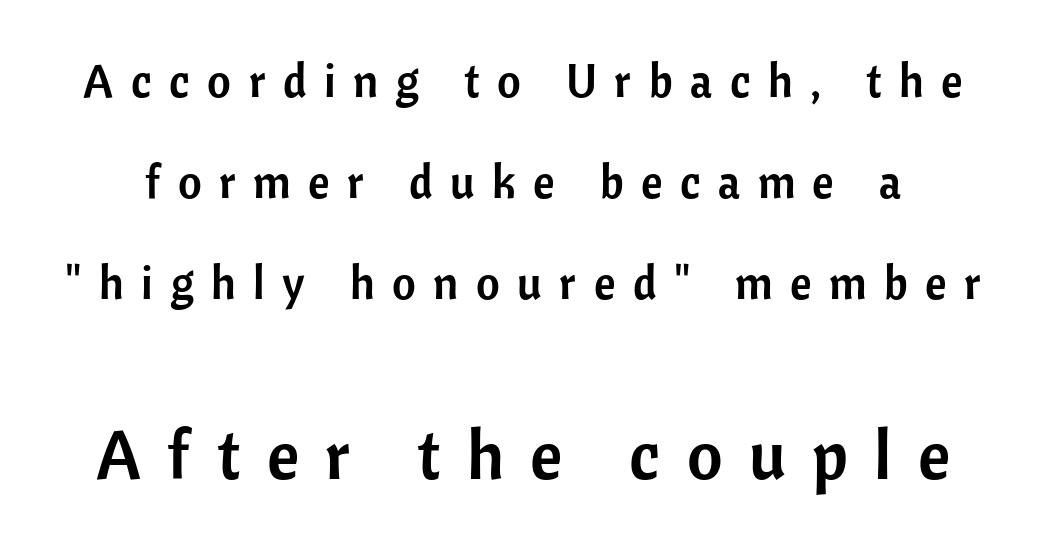
Observe the absence of serifs on each vertical stroke in this sample. Rows of type keep a wide berth in the vertical direction. Scale increases going downward across the two blocks. Spacing verdict: proportional, widths tailored to each character.
